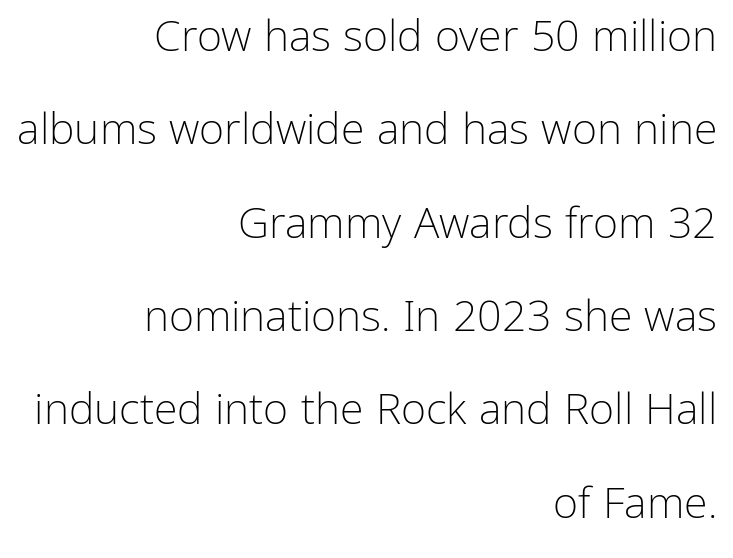
Q: Is the text bold? A: No.
Q: Is the text italic (slanted)? A: No, it is upright.
Q: Is the typeface a serif or a sans-serif typeface? A: Sans-serif.
Q: Is the text underlined? A: No.
Q: How is the paragraph aligned? A: Right-aligned.
Q: Is the spacing between letters normal or unusually wide? A: Normal.
Q: Is the spacing between lines tight, normal or loose? A: Loose.
Q: Width (condensed, normal, or wide)? A: Normal.
Q: Stroke contrast? A: Low.
Q: x-height? A: Medium.
Q: Monospaced? A: No.
